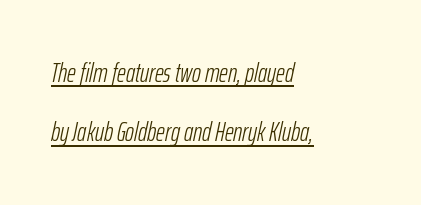
Q: Is the text bold? A: No.
Q: Is the text italic (slanted)? A: Yes, it leans right by about 12 degrees.
Q: Is the text underlined? A: Yes.
Q: How is the paragraph aligned? A: Left-aligned.
Q: Is the spacing between letters normal or unusually wide? A: Normal.
Q: Is the spacing between lines tight, normal or loose? A: Loose.
